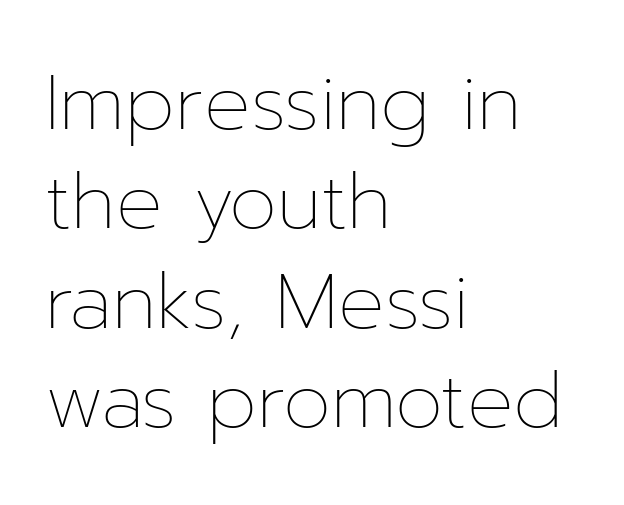
The image shows 77 px thin type, upright; set left-aligned, normal line spacing (1.29x), normal letter spacing, not underlined; low stroke contrast and a medium x-height.
